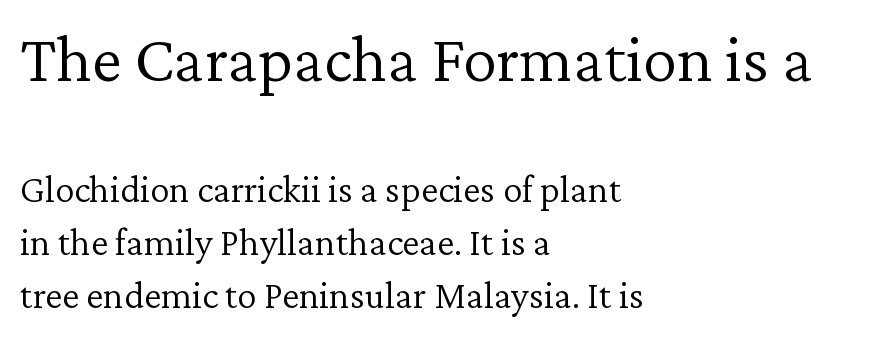
Q: Is the text bold? A: No.
Q: Is the text italic (slanted)? A: No, it is upright.
Q: Is the typeface a serif or a sans-serif typeface? A: Serif.
Q: Is the text underlined? A: No.
Q: How is the paragraph aligned? A: Left-aligned.
Q: Is the spacing between letters normal or unusually wide? A: Normal.
Q: Is the spacing between lines tight, normal or loose? A: Normal.
Q: Which block of text is set in a larger size, the first (top) or the second (bottom)? A: The first (top) one.
Q: Width (condensed, normal, or wide)? A: Normal.
Q: Stroke contrast? A: Low.
Q: x-height? A: Medium.
Q: Monospaced? A: No.
